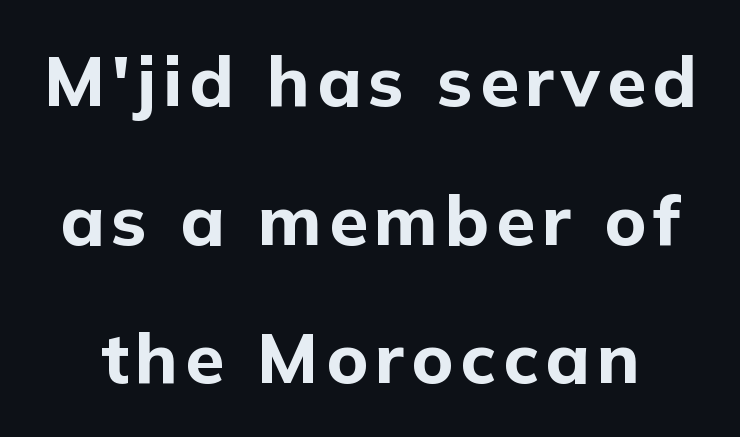
Q: Is the text bold? A: Yes.
Q: Is the text italic (slanted)? A: No, it is upright.
Q: Is the typeface a serif or a sans-serif typeface? A: Sans-serif.
Q: Is the text underlined? A: No.
Q: Is the spacing between lines tight, normal or loose? A: Loose.
Q: Width (condensed, normal, or wide)? A: Normal.
Q: Stroke contrast? A: Low.
Q: x-height? A: Medium.
Q: Monospaced? A: No.
